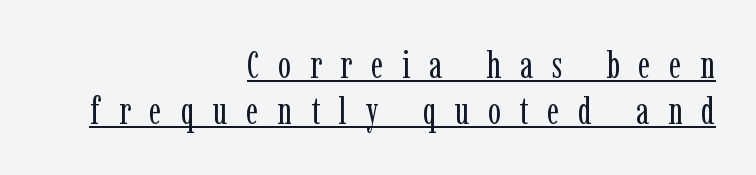
Q: Is the text bold? A: No.
Q: Is the text italic (slanted)? A: No, it is upright.
Q: Is the typeface a serif or a sans-serif typeface? A: Serif.
Q: Is the text underlined? A: Yes.
Q: How is the paragraph aligned? A: Right-aligned.
Q: Is the spacing between letters normal or unusually wide? A: Unusually wide.
Q: Width (condensed, normal, or wide)? A: Condensed.
Q: Stroke contrast? A: Low.
Q: x-height? A: Medium.
Q: Monospaced? A: No.
